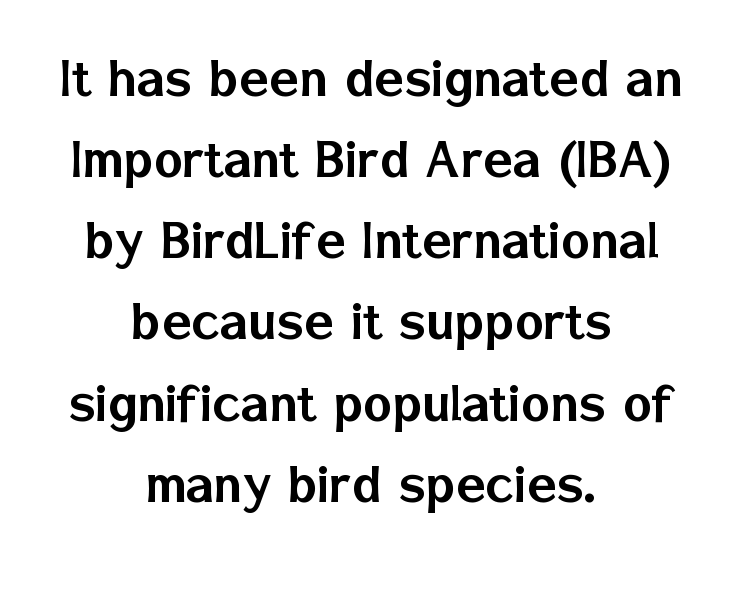
{"serif": "no", "italic": "no", "width": "normal", "stroke_contrast": "low", "x_height": "medium", "monospaced": "no", "underline": "no", "align": "center", "line_spacing": "normal", "line_spacing_ratio": 1.33, "letter_spacing": "normal", "letter_spacing_em": 0.0, "glyph_px": 61}
